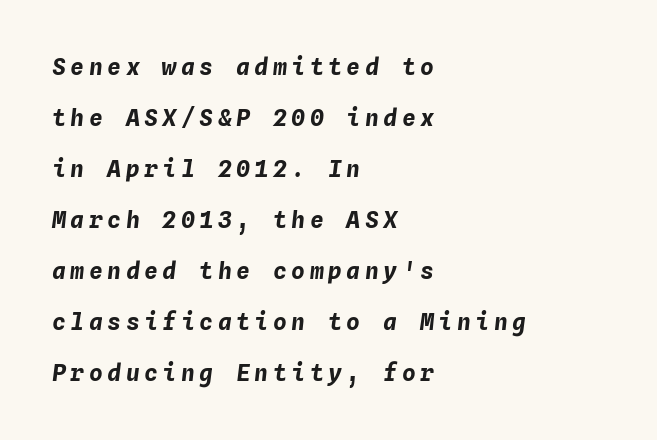
Yep, that's italic — everything's leaning. Heavy-handed strokes throughout: this text is bold. What stands out about the letter spacing? Its width — letters are far apart. Clear beneath every line of the passage.
